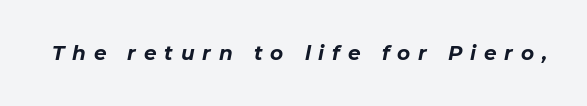
{"italic": "yes", "lean": "right", "slant_degrees": 11, "bold": "yes", "underline": "no", "letter_spacing": "wide", "letter_spacing_em": 0.39, "glyph_px": 20}
